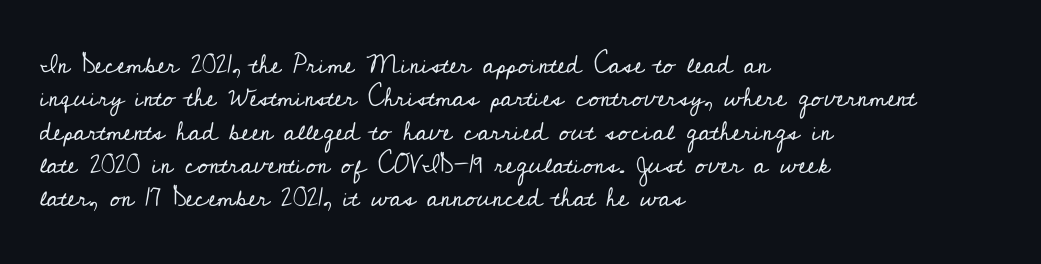
The image shows 26 px text type; set left-aligned, normal line spacing (1.28x), normal letter spacing, not underlined.
